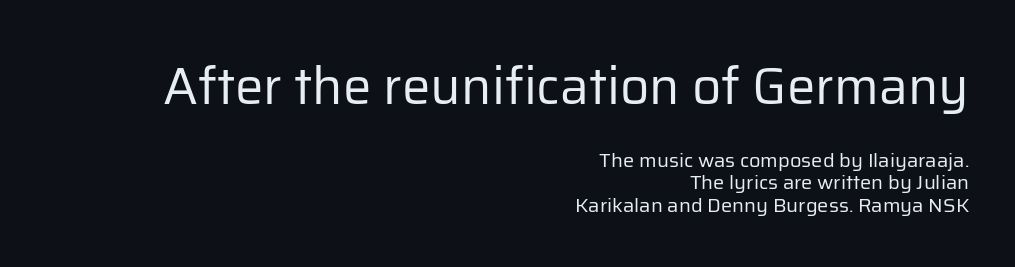
The characters are drawn with everyday or finer stroke widths. Spacing verdict: proportional, widths tailored to each character. Characters remain perfectly vertical along every line. The rendering keeps characters at their native spacing. Reading top to bottom, the characters get smaller at the block break.
